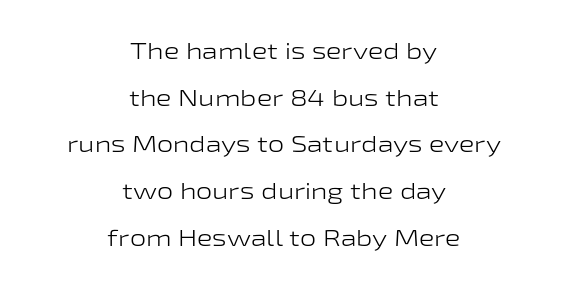
The image shows 23 px text type, upright; set centered, loose line spacing (2.03x), normal letter spacing, not underlined.
